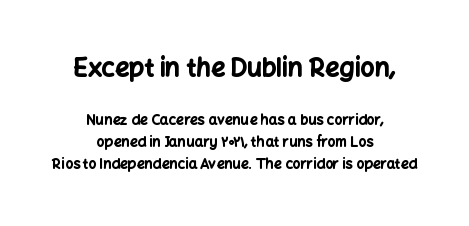
The image shows 25 px bold type, upright; set centered, normal line spacing (1.59x), normal letter spacing, not underlined; the first (top) block is 1.79x larger.
